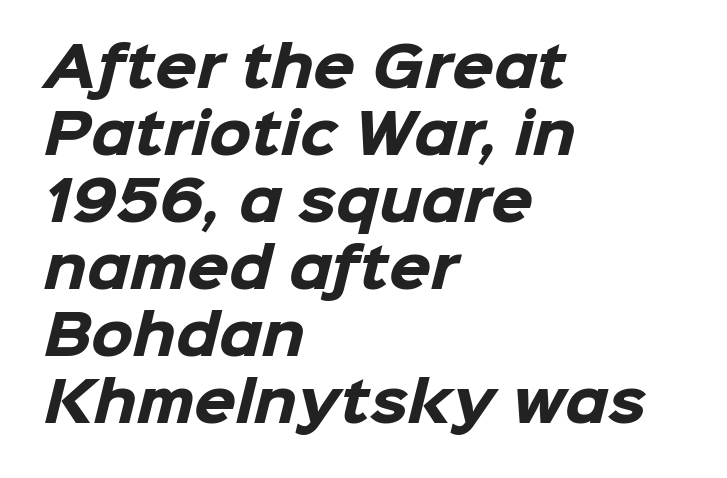
{"serif": "no", "bold": "yes", "weight": "heavy", "width": "normal", "stroke_contrast": "low", "x_height": "medium", "monospaced": "no", "underline": "no", "align": "left", "line_spacing_ratio": 1.24, "letter_spacing": "normal", "letter_spacing_em": 0.0, "glyph_px": 54}
